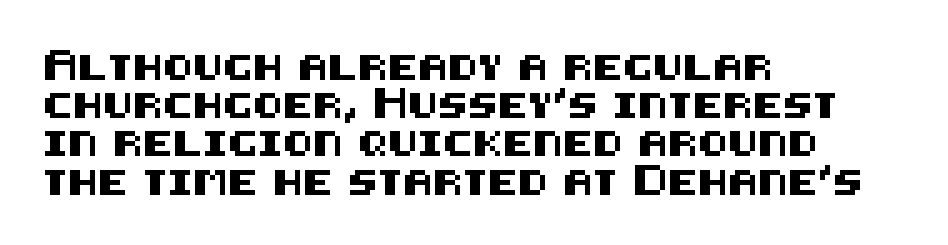
The image shows 25 px text type, upright; set left-aligned, normal line spacing (1.53x), normal letter spacing, not underlined.
